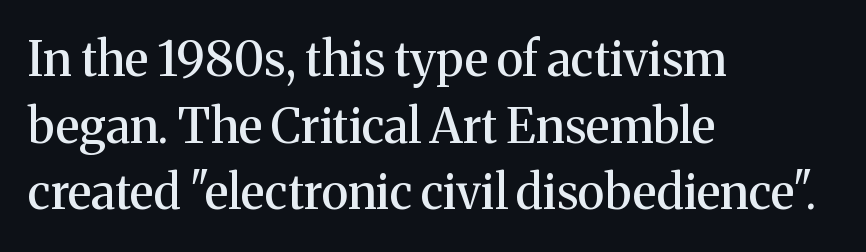
The image shows 48 px serif type, upright; set left-aligned, normal line spacing (1.39x), normal letter spacing, not underlined; medium stroke contrast and a medium x-height.
